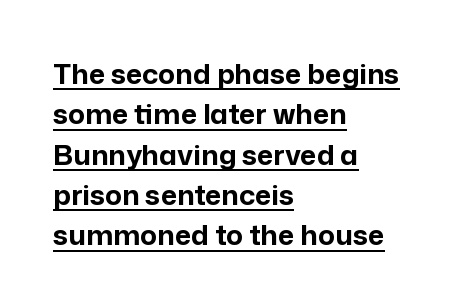
{"serif": "no", "italic": "no", "bold": "yes", "weight": "bold", "width": "normal", "stroke_contrast": "low", "x_height": "medium", "monospaced": "no", "underline": "yes", "align": "left", "line_spacing": "normal", "line_spacing_ratio": 1.44, "letter_spacing": "normal", "letter_spacing_em": 0.0, "glyph_px": 28}
